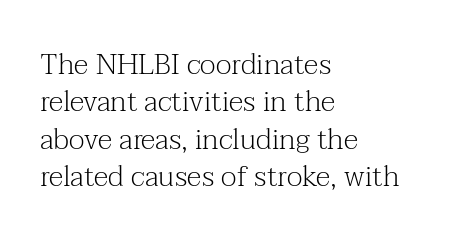
The image shows 29 px light serif type, upright; set left-aligned, normal line spacing (1.29x), normal letter spacing, not underlined; medium stroke contrast and a medium x-height.
